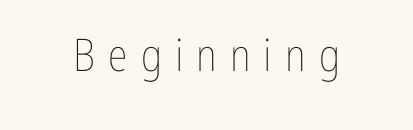
{"italic": "no", "bold": "no", "weight": "thin", "width": "condensed", "stroke_contrast": "low", "x_height": "medium", "monospaced": "no", "underline": "no", "letter_spacing": "wide", "letter_spacing_em": 0.29, "glyph_px": 45}
